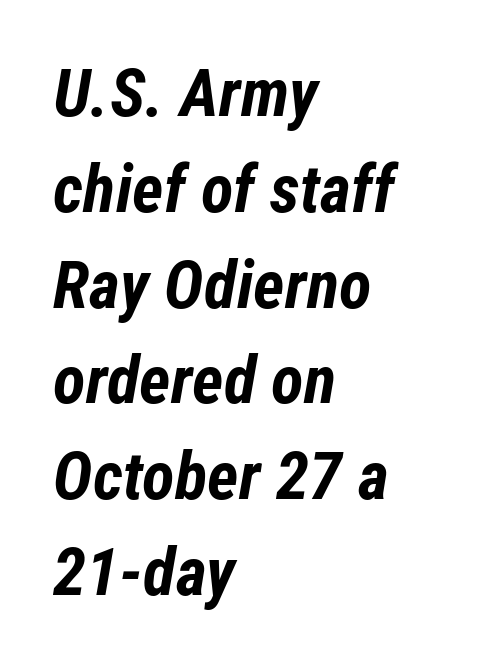
{"italic": "yes", "lean": "right", "slant_degrees": 12, "bold": "yes", "weight": "bold", "width": "condensed", "stroke_contrast": "low", "x_height": "medium", "monospaced": "no", "underline": "no", "align": "left", "line_spacing": "normal", "line_spacing_ratio": 1.43, "letter_spacing": "normal", "letter_spacing_em": 0.0, "glyph_px": 67}
